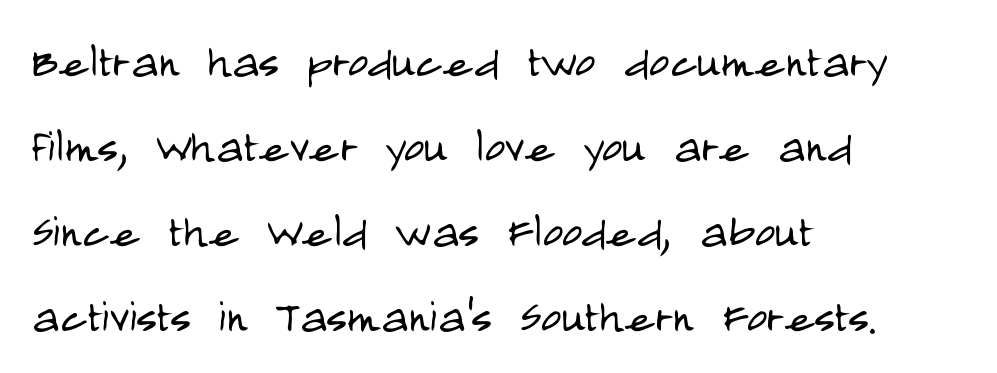
Q: Is the text bold? A: No.
Q: Is the text italic (slanted)? A: No, it is upright.
Q: Is the typeface a serif or a sans-serif typeface? A: Sans-serif.
Q: Is the text underlined? A: No.
Q: How is the paragraph aligned? A: Left-aligned.
Q: Is the spacing between letters normal or unusually wide? A: Normal.
Q: Is the spacing between lines tight, normal or loose? A: Normal.
Q: Width (condensed, normal, or wide)? A: Condensed.
Q: Stroke contrast? A: Low.
Q: x-height? A: Large.
Q: Monospaced? A: No.
